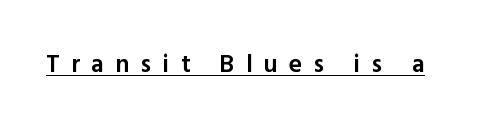
The axis of the letterforms is exactly vertical. Tracking value appears strongly positive — letters spread wide. The font is running at a semibold setting, under full bold. Caption: lettering with a line underneath.
